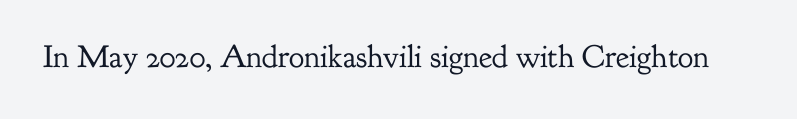
{"serif": "yes", "italic": "no", "bold": "no", "weight": "regular", "width": "normal", "stroke_contrast": "low", "x_height": "small", "monospaced": "no", "underline": "no", "letter_spacing": "normal", "letter_spacing_em": 0.0, "glyph_px": 32}
